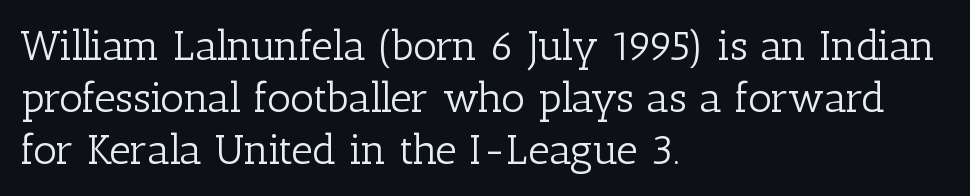
The image shows 42 px light serif type, upright; set left-aligned, line spacing 1.24x, normal letter spacing, not underlined; low stroke contrast and a medium x-height.
